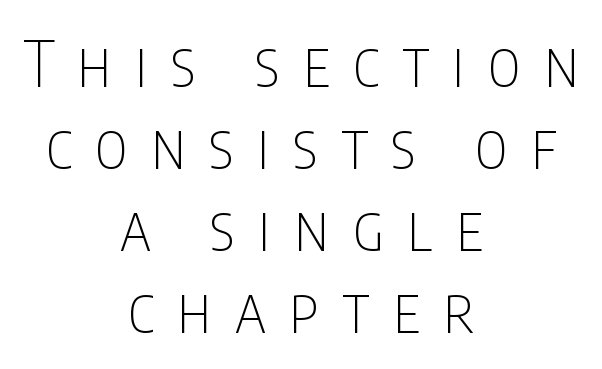
Q: Is the text bold? A: No.
Q: Is the text italic (slanted)? A: No, it is upright.
Q: Is the typeface a serif or a sans-serif typeface? A: Sans-serif.
Q: Is the text underlined? A: No.
Q: How is the paragraph aligned? A: Centered.
Q: Is the spacing between letters normal or unusually wide? A: Unusually wide.
Q: Is the spacing between lines tight, normal or loose? A: Normal.
Q: Width (condensed, normal, or wide)? A: Condensed.
Q: Stroke contrast? A: Low.
Q: x-height? A: Large.
Q: Monospaced? A: No.
